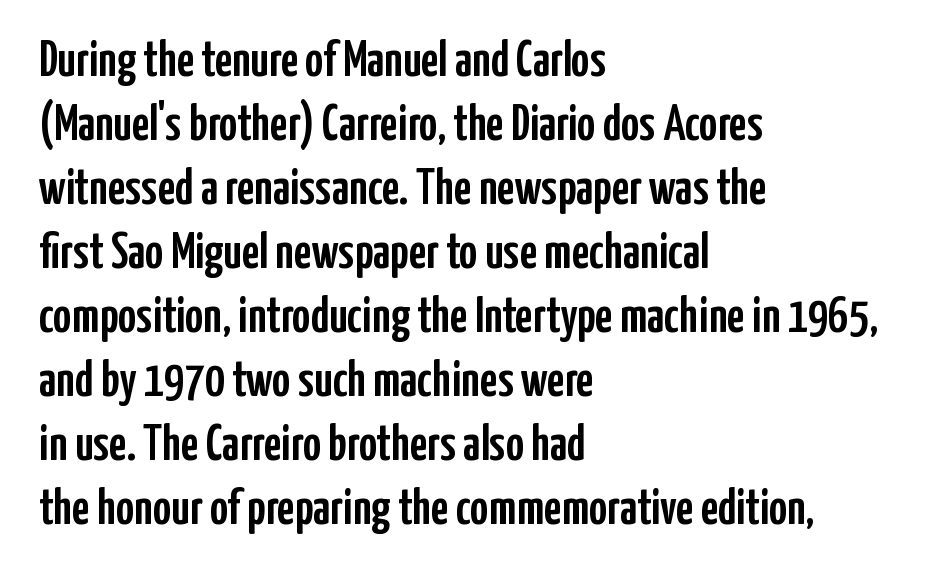
The image shows 50 px condensed sans-serif type, upright; set left-aligned, normal line spacing (1.28x), normal letter spacing, not underlined; low stroke contrast and a medium x-height.
